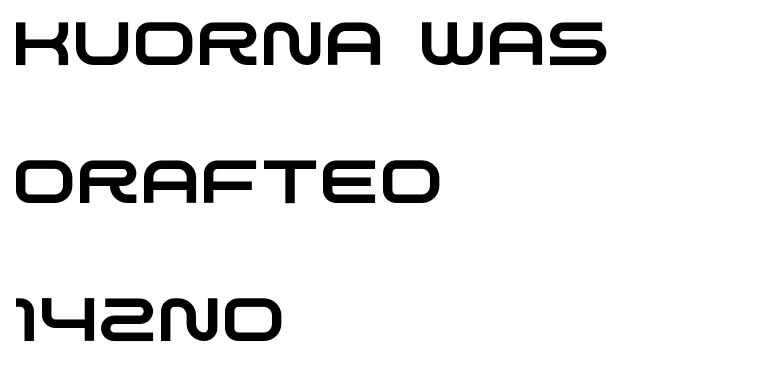
The image shows 61 px wide sans-serif type; set left-aligned, loose line spacing (2.26x), normal letter spacing, not underlined; low stroke contrast and a large x-height.
